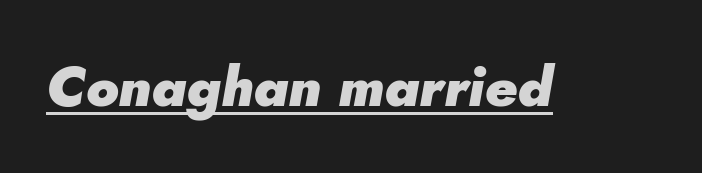
{"italic": "yes", "lean": "right", "slant_degrees": 5, "bold": "yes", "weight": "heavy", "width": "normal", "stroke_contrast": "low", "x_height": "small", "monospaced": "no", "underline": "yes", "letter_spacing": "normal", "letter_spacing_em": 0.0, "glyph_px": 56}
